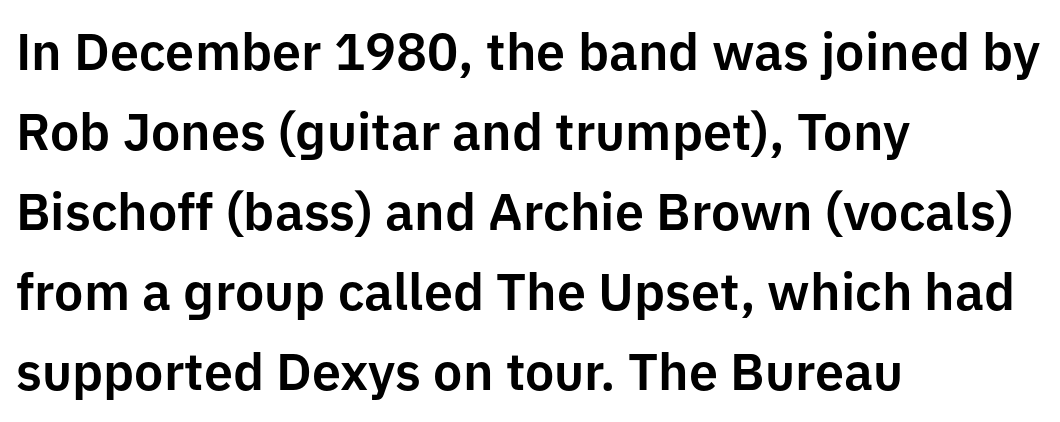
The image shows 52 px sans-serif type, upright; set left-aligned, normal line spacing (1.54x), normal letter spacing, not underlined; low stroke contrast and a medium x-height.
